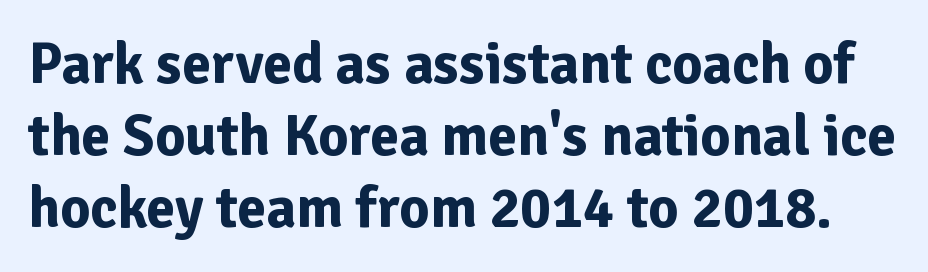
Ordinary non-slanted type is in use. This rendering features lettering with no underline. There is no visible air inserted between adjacent glyphs. Stroke terminals: plain, sans-serif.
